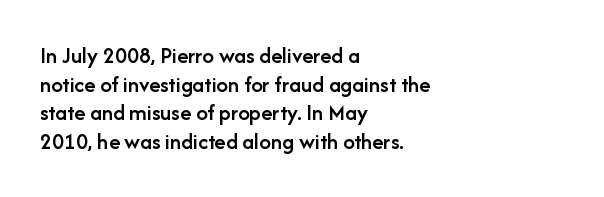
{"italic": "no", "bold": "semi", "underline": "no", "align": "left", "line_spacing_ratio": 1.24, "letter_spacing": "normal", "letter_spacing_em": 0.0, "glyph_px": 23}
